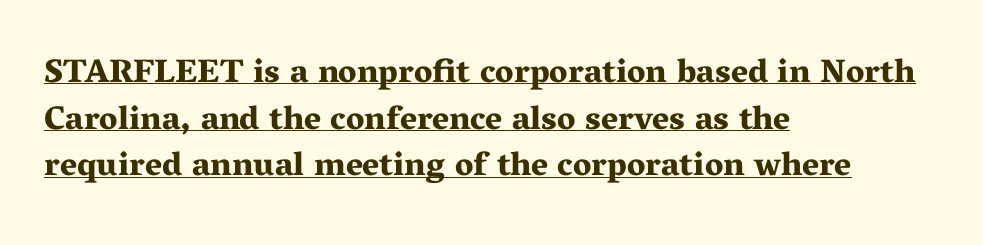
The lines in this sample share a left origin and differ only in where they stop. The characters display serif detailing at their extremities. What stands out about the letter spacing? Nothing — it is the standard amount. Does the leading feel generous? No, just average. Plenty of ink on the page — the face is bold. Italic: no, the glyphs are upright roman.
